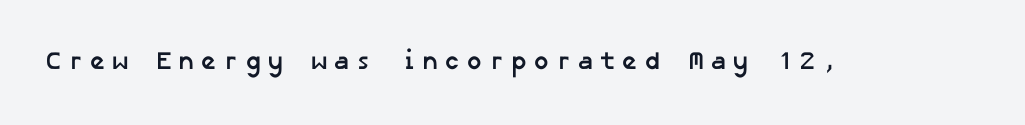
{"bold": "yes", "underline": "no", "letter_spacing": "wide", "letter_spacing_em": 0.22, "glyph_px": 25}
